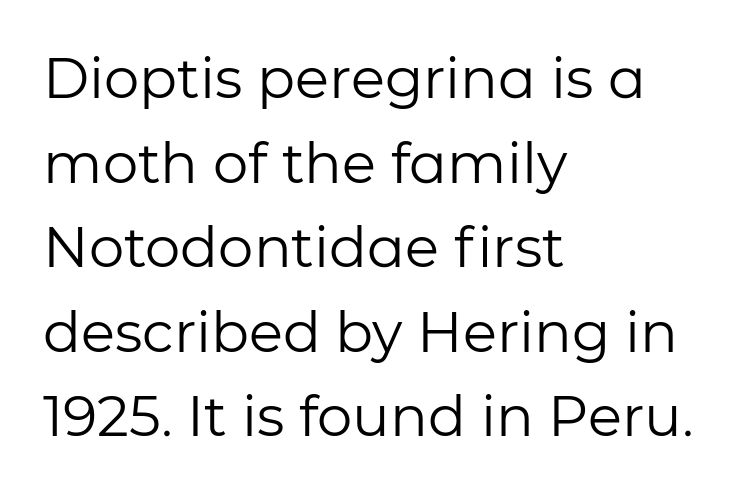
No italicization has been applied; the sample stays upright. Vertically, the passage feels balanced, rows spaced as you'd expect. Notice how the passage keeps a crisp vertical edge on the left only. Beneath every word, the page is bare.
